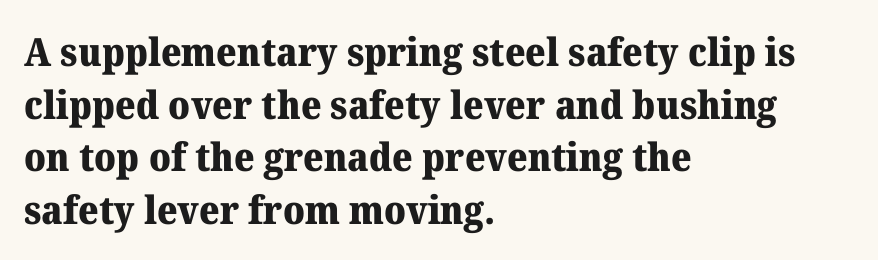
The image shows 39 px heavy serif type, upright; set left-aligned, normal line spacing (1.35x), normal letter spacing, not underlined; medium stroke contrast and a medium x-height.
